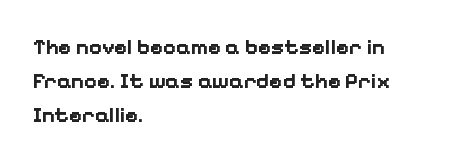
The image shows 22 px bold type, upright; set left-aligned, normal line spacing (1.54x), normal letter spacing, not underlined.
